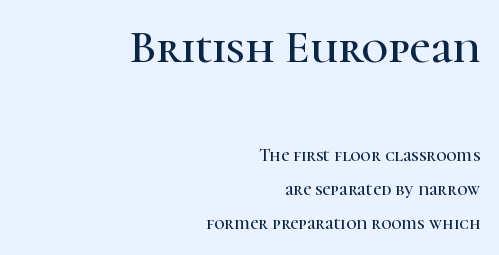
The image shows 46 px serif type, upright; set right-aligned, loose line spacing (1.91x), normal letter spacing, not underlined; the first (top) block is 2.56x larger; high stroke contrast and a medium x-height.
